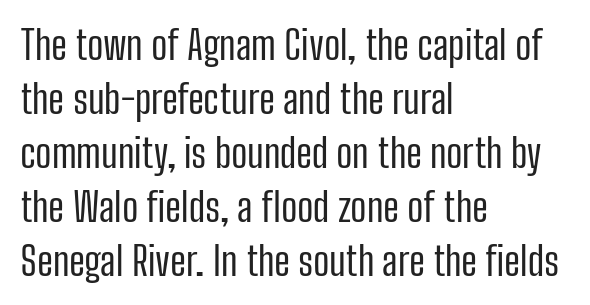
{"serif": "no", "italic": "no", "bold": "no", "weight": "regular", "width": "condensed", "stroke_contrast": "low", "x_height": "medium", "monospaced": "no", "underline": "no", "align": "left", "line_spacing": "normal", "line_spacing_ratio": 1.35, "letter_spacing": "normal", "letter_spacing_em": 0.0, "glyph_px": 40}
